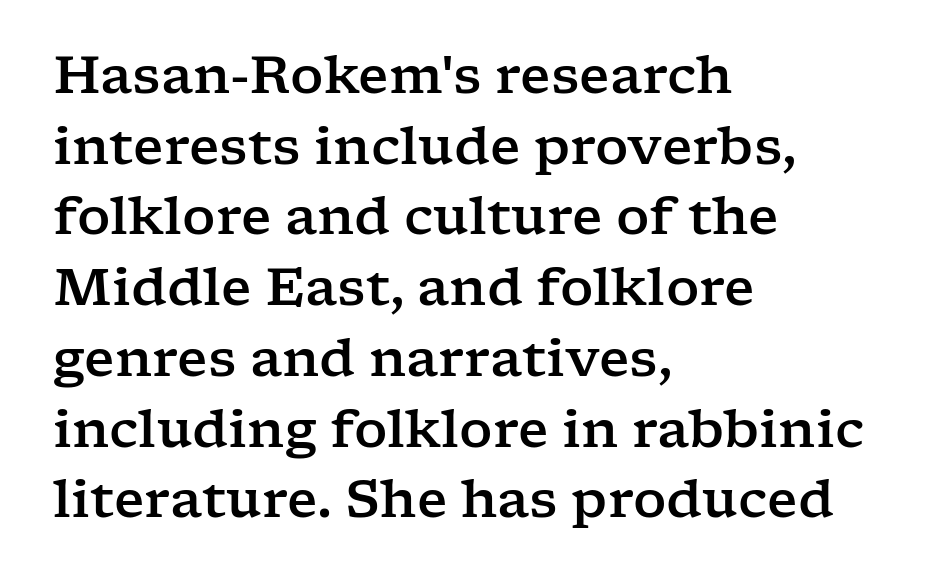
Baseline-to-baseline distance is the conventional proportion of letter height. Line starts are locked; line ends wander. Any mark beneath the type? The region is blank. The tracking reads as untouched default to a designer's eye.
